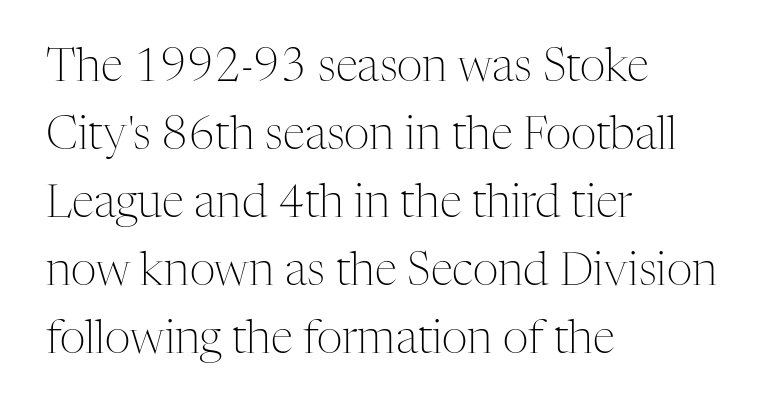
Compared with a typical body face, this is equally light or lighter still. These lines sit exactly where default settings would place them. Teacher's note: observe the even left margin — that is flush-left alignment. Is the letter spacing exaggerated? No — it looks like the ordinary default. Font category for this specimen: serif. Do the characters align in a grid? No, the font is proportional.
